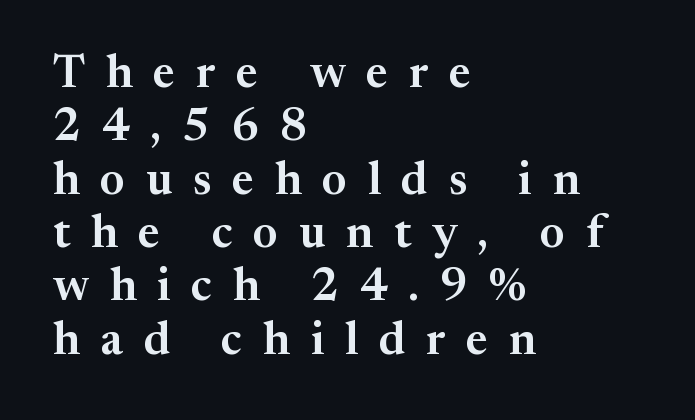
{"serif": "yes", "italic": "no", "width": "normal", "stroke_contrast": "medium", "x_height": "medium", "monospaced": "no", "underline": "no", "align": "left", "line_spacing_ratio": 1.16, "letter_spacing": "wide", "letter_spacing_em": 0.45, "glyph_px": 46}
